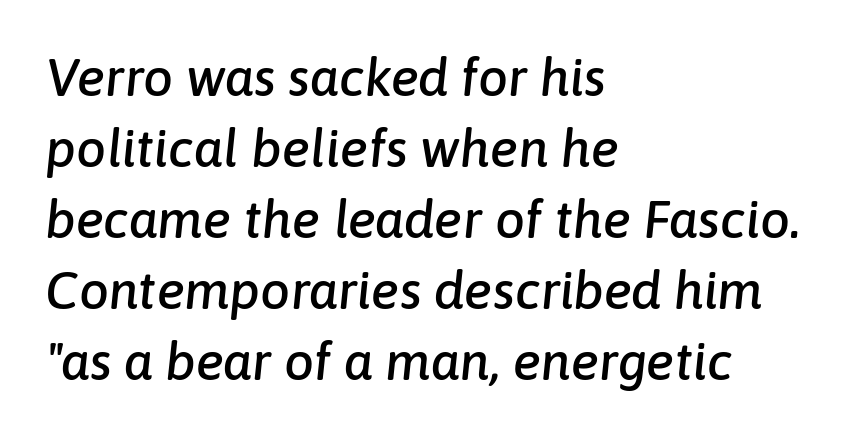
Q: Is the text italic (slanted)? A: Yes, it leans right by about 6 degrees.
Q: Is the text underlined? A: No.
Q: How is the paragraph aligned? A: Left-aligned.
Q: Is the spacing between letters normal or unusually wide? A: Normal.
Q: Is the spacing between lines tight, normal or loose? A: Normal.
Q: Width (condensed, normal, or wide)? A: Normal.
Q: Stroke contrast? A: Low.
Q: x-height? A: Medium.
Q: Monospaced? A: No.
